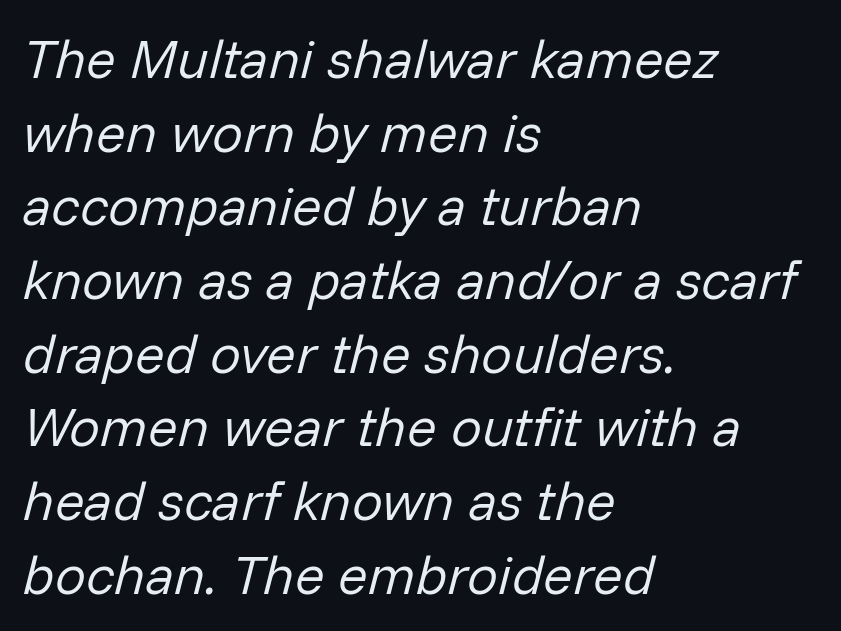
The lines are quadded left. Characters follow at the spacing the type designer built in. The space beneath each line is pristine and unruled. Students, observe: this is what conventionally led text looks like.
